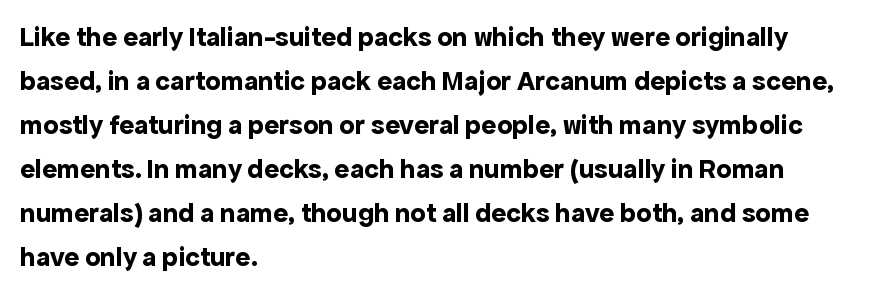
Q: Is the text bold? A: Yes.
Q: Is the text italic (slanted)? A: No, it is upright.
Q: Is the typeface a serif or a sans-serif typeface? A: Sans-serif.
Q: Is the text underlined? A: No.
Q: How is the paragraph aligned? A: Left-aligned.
Q: Is the spacing between letters normal or unusually wide? A: Normal.
Q: Is the spacing between lines tight, normal or loose? A: Normal.
Q: Width (condensed, normal, or wide)? A: Normal.
Q: x-height? A: Medium.
Q: Monospaced? A: No.
